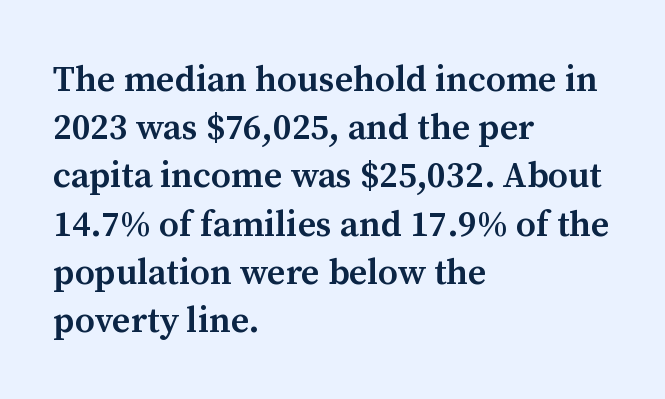
{"serif": "yes", "italic": "no", "bold": "semi", "weight": "semibold", "width": "normal", "stroke_contrast": "medium", "x_height": "medium", "monospaced": "no", "underline": "no", "align": "left", "line_spacing": "normal", "line_spacing_ratio": 1.34, "letter_spacing": "normal", "letter_spacing_em": 0.0, "glyph_px": 36}
